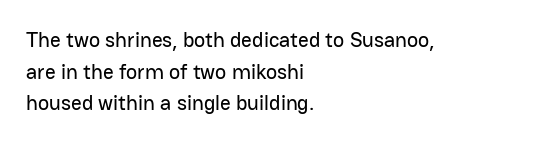
The image shows 21 px text type, upright; set left-aligned, normal line spacing (1.51x), normal letter spacing, not underlined.
